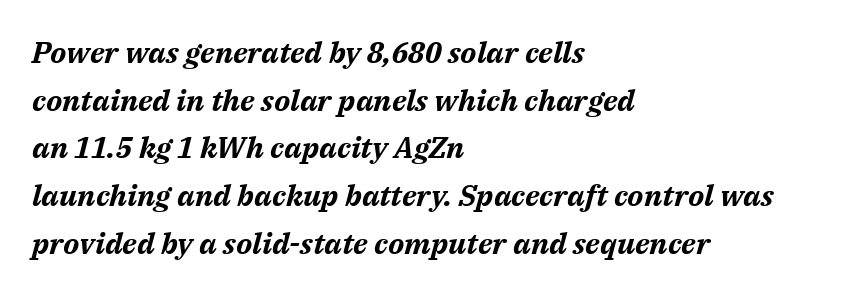
{"italic": "yes", "lean": "right", "slant_degrees": 14, "bold": "yes", "weight": "bold", "width": "normal", "stroke_contrast": "medium", "x_height": "medium", "monospaced": "no", "underline": "no", "align": "left", "line_spacing": "normal", "line_spacing_ratio": 1.59, "letter_spacing": "normal", "letter_spacing_em": 0.0, "glyph_px": 30}
